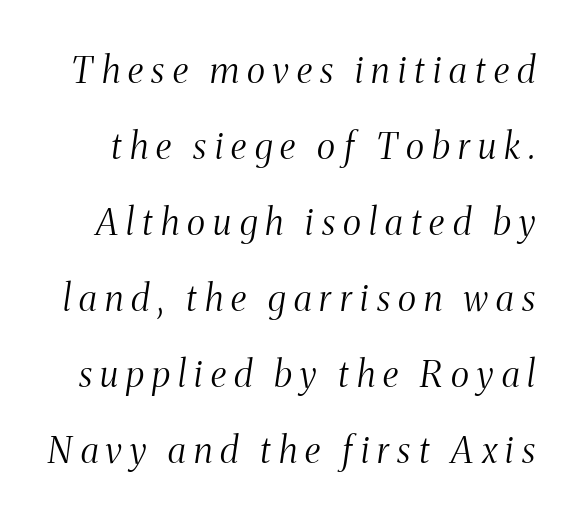
Q: Is the text bold? A: No.
Q: Is the text italic (slanted)? A: Yes, it leans right by about 8 degrees.
Q: Is the typeface a serif or a sans-serif typeface? A: Serif.
Q: Is the text underlined? A: No.
Q: Is the spacing between letters normal or unusually wide? A: Unusually wide.
Q: Is the spacing between lines tight, normal or loose? A: Loose.
Q: Width (condensed, normal, or wide)? A: Condensed.
Q: Stroke contrast? A: Medium.
Q: x-height? A: Medium.
Q: Monospaced? A: No.
